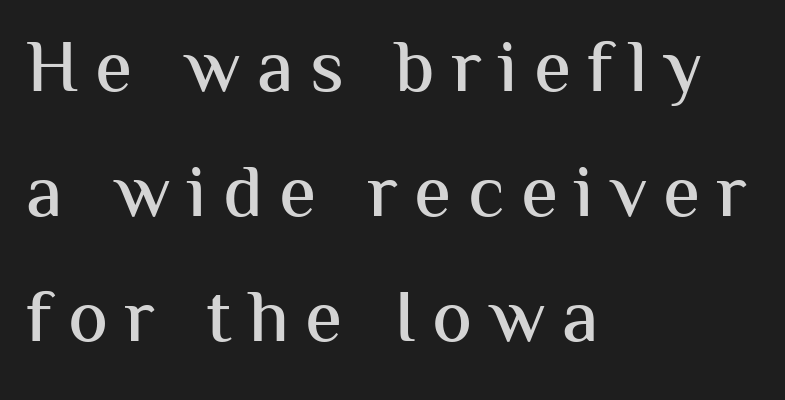
Q: Is the text italic (slanted)? A: No, it is upright.
Q: Is the typeface a serif or a sans-serif typeface? A: Sans-serif.
Q: Is the text underlined? A: No.
Q: How is the paragraph aligned? A: Left-aligned.
Q: Is the spacing between letters normal or unusually wide? A: Unusually wide.
Q: Is the spacing between lines tight, normal or loose? A: Normal.
Q: Width (condensed, normal, or wide)? A: Normal.
Q: Stroke contrast? A: Medium.
Q: x-height? A: Medium.
Q: Monospaced? A: No.
